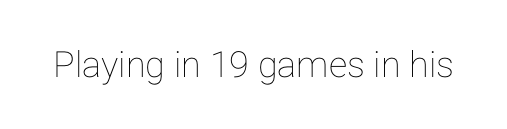
The image shows 36 px text type, upright; set normal letter spacing, not underlined; low stroke contrast and a medium x-height.
